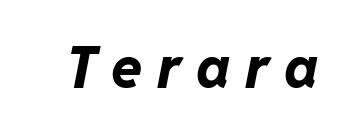
Summary of weight: heavy, a full bold. The face used here has a pronounced slope to its letters. This sample has the flowing, uneven cadence of proportional lettering. The type is letterspaced generously, with wide tracking.
